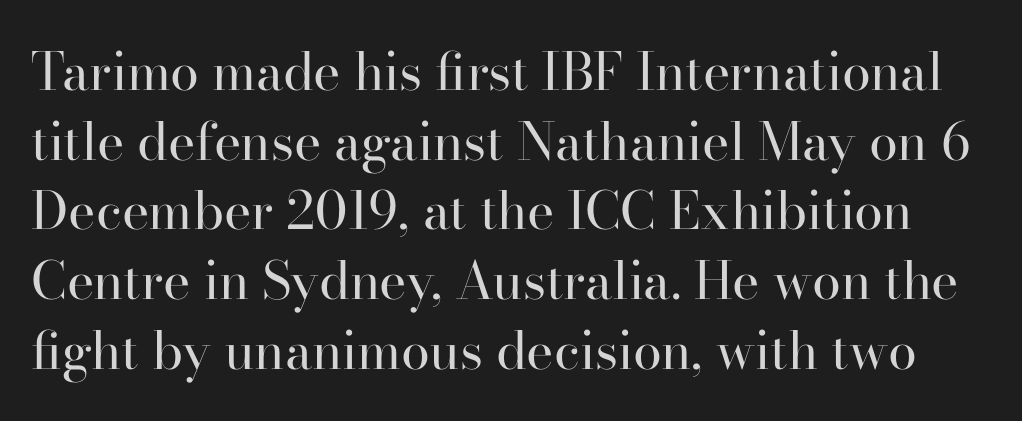
Q: Is the text bold? A: No.
Q: Is the text italic (slanted)? A: No, it is upright.
Q: Is the typeface a serif or a sans-serif typeface? A: Serif.
Q: Is the text underlined? A: No.
Q: Is the spacing between letters normal or unusually wide? A: Normal.
Q: Is the spacing between lines tight, normal or loose? A: Normal.
Q: Width (condensed, normal, or wide)? A: Normal.
Q: Stroke contrast? A: High.
Q: x-height? A: Small.
Q: Monospaced? A: No.
